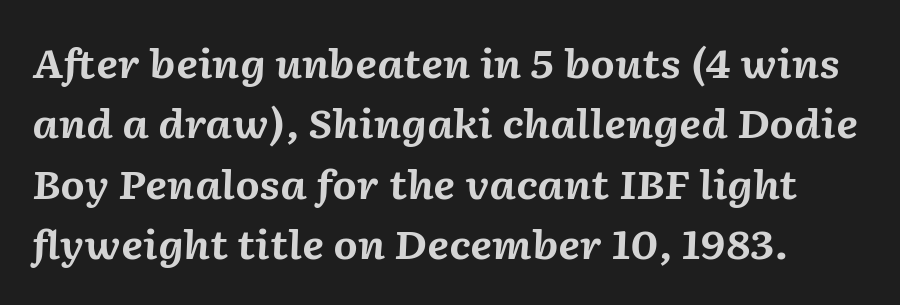
Q: Is the text bold? A: Yes.
Q: Is the text italic (slanted)? A: Yes, it leans right by about 2 degrees.
Q: Is the text underlined? A: No.
Q: Is the spacing between letters normal or unusually wide? A: Normal.
Q: Is the spacing between lines tight, normal or loose? A: Normal.
Q: Width (condensed, normal, or wide)? A: Normal.
Q: Stroke contrast? A: Medium.
Q: x-height? A: Medium.
Q: Monospaced? A: No.
